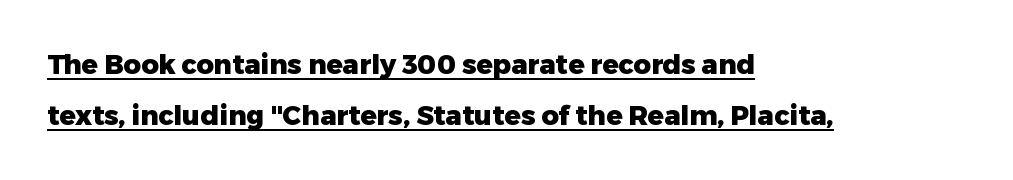
The image shows 27 px bold type, upright; set left-aligned, loose line spacing (1.9x), normal letter spacing, underlined.
